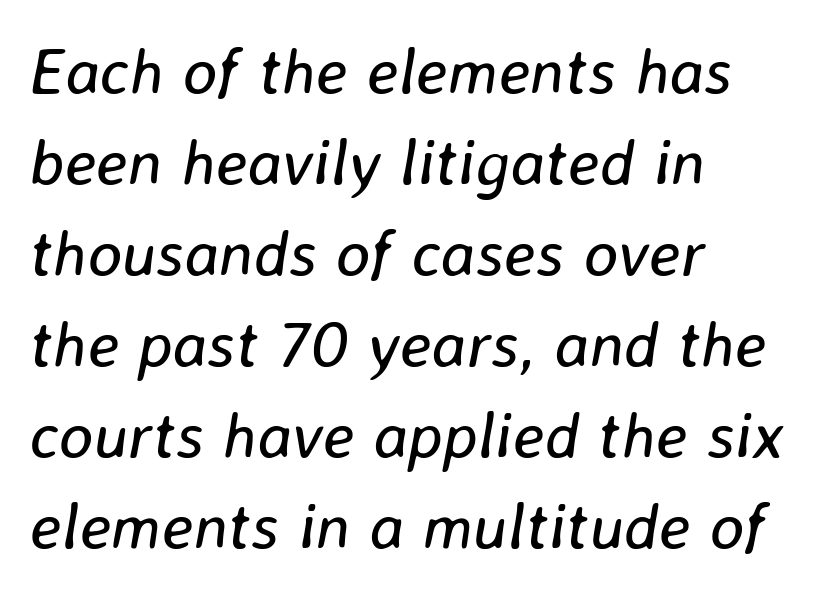
A typesetter would call this proportional, since set widths differ per character. In CSS terms this would be text-align: left. The designer left line spacing at the default. On a weight scale, this lands at 450 or below. Letter spacing: default. No word sits above an underline.
